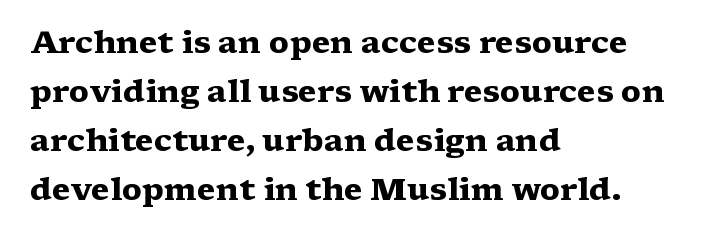
{"serif": "yes", "italic": "no", "bold": "yes", "weight": "heavy", "width": "wide", "stroke_contrast": "medium", "x_height": "medium", "monospaced": "no", "underline": "no", "align": "left", "line_spacing": "normal", "line_spacing_ratio": 1.58, "letter_spacing": "normal", "letter_spacing_em": 0.0, "glyph_px": 31}
